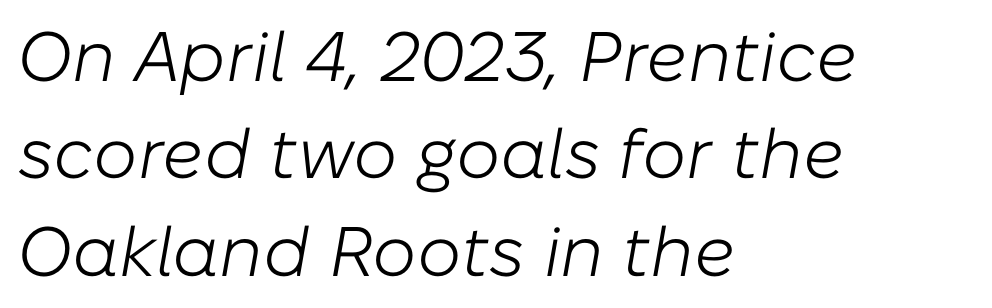
{"italic": "yes", "lean": "right", "slant_degrees": 10, "bold": "no", "weight": "light", "width": "normal", "stroke_contrast": "low", "x_height": "medium", "monospaced": "no", "underline": "no", "align": "left", "line_spacing": "normal", "line_spacing_ratio": 1.39, "letter_spacing": "normal", "letter_spacing_em": 0.0, "glyph_px": 70}
